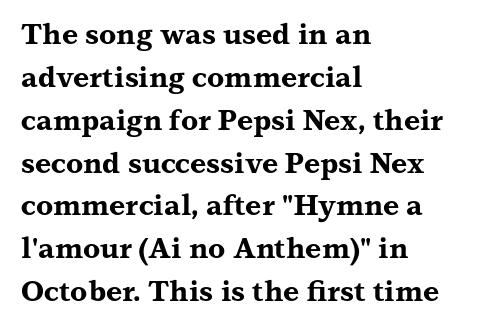
This is roman type, the default non-slanted kind. Looks like regular typesetting: each glyph gets only the width it needs. Small tapered or slab feet sit at the stroke ends, so this counts as serif. The rows are spaced the way most documents space them. Any mark beneath the type? The region is blank.
